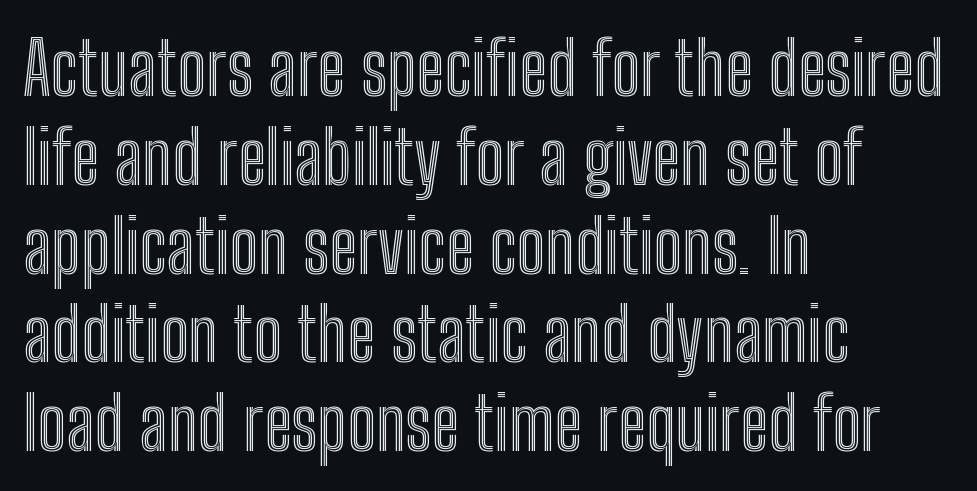
Each row of text sits above clean, open space. Default kerning and tracking; the words read as compact shapes. This sample has the flowing, uneven cadence of proportional lettering. Does the lettering tilt? It doesn't — this is upright. Line starts are locked; line ends wander.
